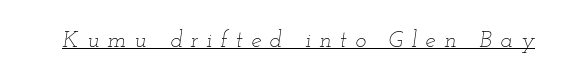
Q: Is the text bold? A: No.
Q: Is the text italic (slanted)? A: Yes, it leans right by about 12 degrees.
Q: Is the text underlined? A: Yes.
Q: Is the spacing between letters normal or unusually wide? A: Unusually wide.
